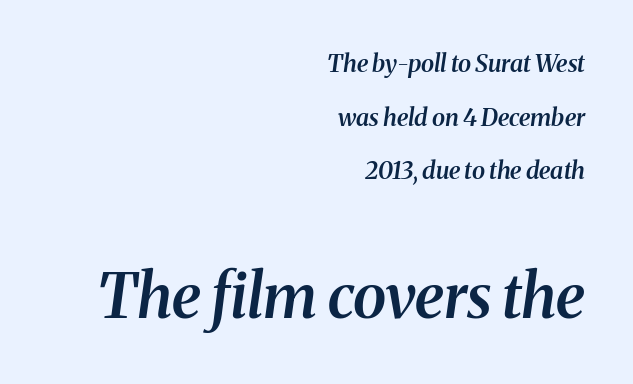
This block would shrink considerably if given ordinary leading; it's expanded now. Is the letter spacing exaggerated? No — it looks like the ordinary default. Compare the two chunks: the lower has the greater cap height. The characters display serif detailing at their extremities.
